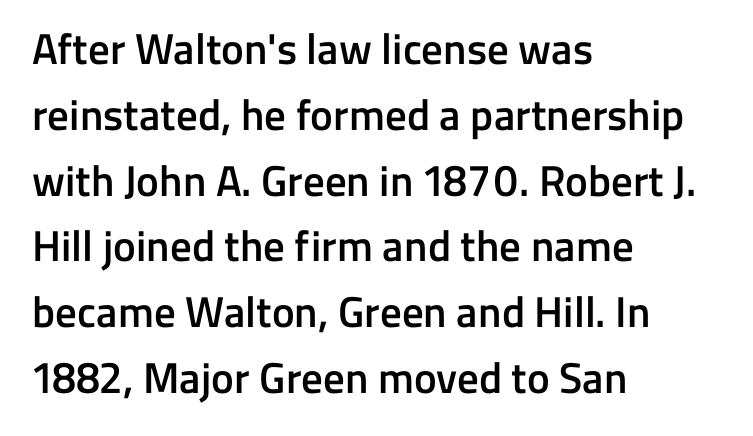
To sum up the face: it is a sans, with no serifs. A somewhat darkened texture: the type is semibold rather than bold. Teacher's note: observe the even left margin — that is flush-left alignment. This block has exactly the height ordinary leading produces.
